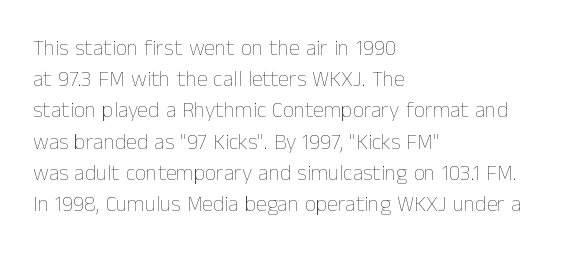
Q: Is the text bold? A: No.
Q: Is the text italic (slanted)? A: No, it is upright.
Q: Is the text underlined? A: No.
Q: How is the paragraph aligned? A: Left-aligned.
Q: Is the spacing between letters normal or unusually wide? A: Normal.
Q: Is the spacing between lines tight, normal or loose? A: Normal.
